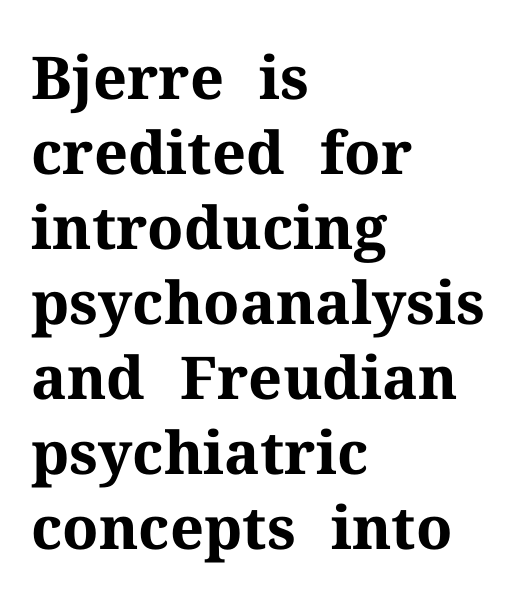
{"serif": "yes", "italic": "no", "bold": "yes", "weight": "bold", "width": "normal", "stroke_contrast": "medium", "x_height": "medium", "monospaced": "no", "underline": "no", "align": "left", "line_spacing": "normal", "line_spacing_ratio": 1.27, "letter_spacing": "normal", "letter_spacing_em": 0.0, "glyph_px": 59}
